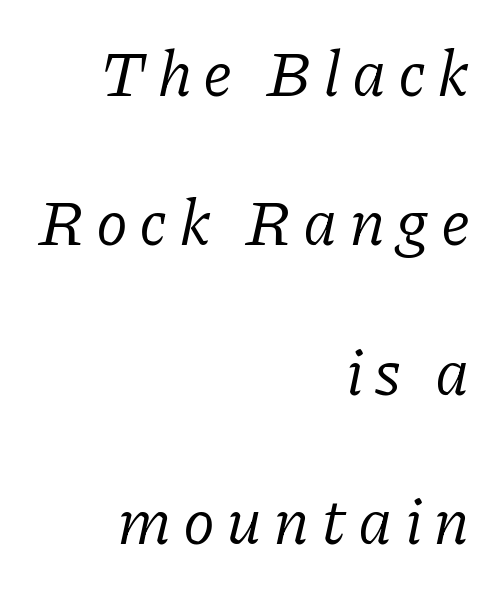
Q: Is the text bold? A: No.
Q: Is the text italic (slanted)? A: Yes, it leans right by about 11 degrees.
Q: Is the typeface a serif or a sans-serif typeface? A: Serif.
Q: Is the text underlined? A: No.
Q: How is the paragraph aligned? A: Right-aligned.
Q: Is the spacing between lines tight, normal or loose? A: Loose.
Q: Width (condensed, normal, or wide)? A: Normal.
Q: Stroke contrast? A: Low.
Q: x-height? A: Medium.
Q: Monospaced? A: No.
